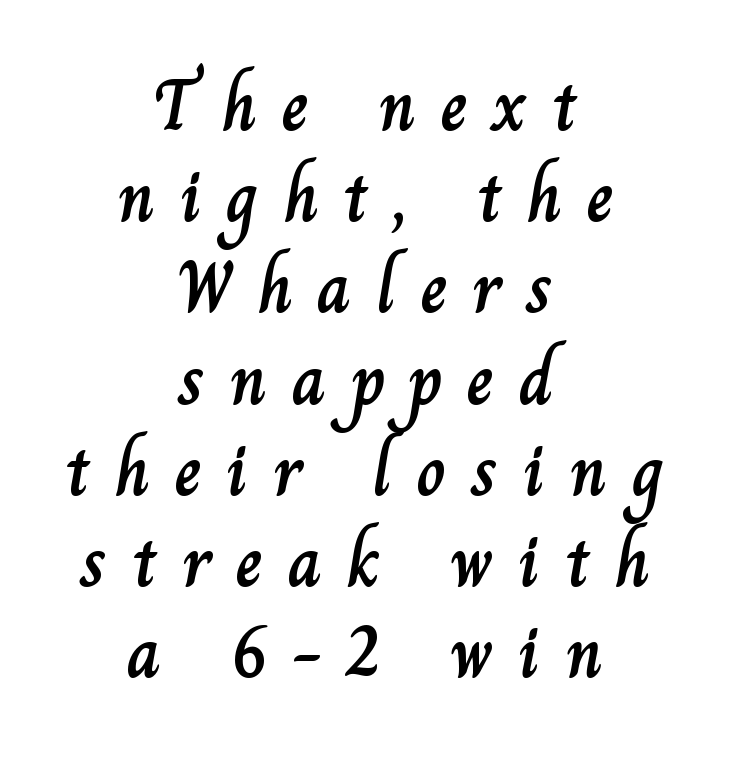
{"width": "normal", "stroke_contrast": "low", "x_height": "small", "monospaced": "no", "underline": "no", "align": "center", "line_spacing": "normal", "line_spacing_ratio": 1.25, "letter_spacing": "wide", "letter_spacing_em": 0.34, "glyph_px": 73}
